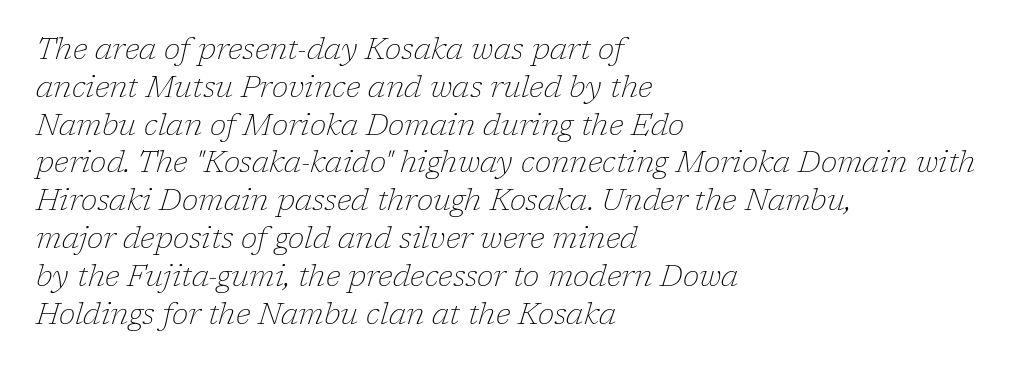
The image shows 30 px thin serif type, italic (leaning right); set left-aligned, normal line spacing (1.26x), normal letter spacing, not underlined; low stroke contrast and a medium x-height.
